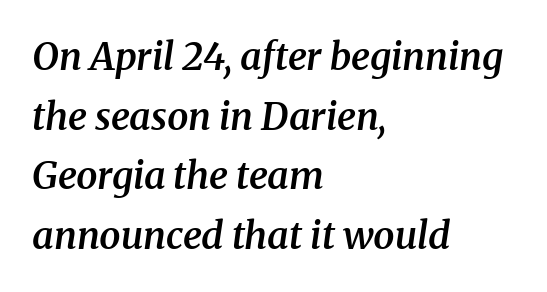
The image shows 38 px semibold serif type, italic (leaning right); set left-aligned, normal line spacing (1.57x), normal letter spacing, not underlined; medium stroke contrast and a medium x-height.
